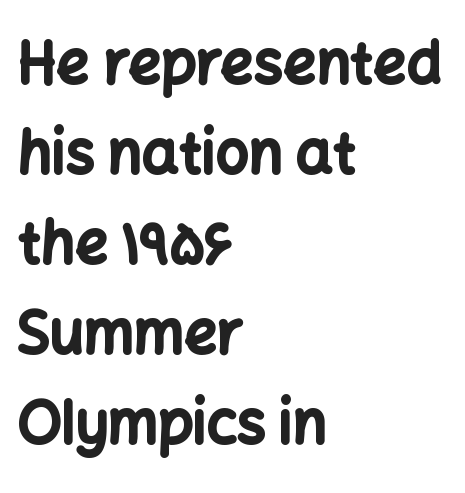
{"serif": "no", "italic": "no", "bold": "yes", "weight": "bold", "width": "normal", "stroke_contrast": "low", "x_height": "medium", "monospaced": "no", "underline": "no", "align": "left", "line_spacing": "normal", "line_spacing_ratio": 1.55, "letter_spacing": "normal", "letter_spacing_em": 0.0, "glyph_px": 58}
